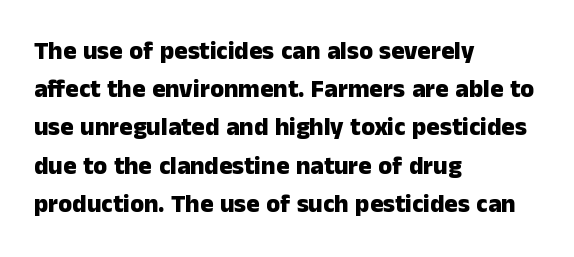
Q: Is the text bold? A: Yes.
Q: Is the text italic (slanted)? A: No, it is upright.
Q: Is the text underlined? A: No.
Q: How is the paragraph aligned? A: Left-aligned.
Q: Is the spacing between letters normal or unusually wide? A: Normal.
Q: Is the spacing between lines tight, normal or loose? A: Normal.
